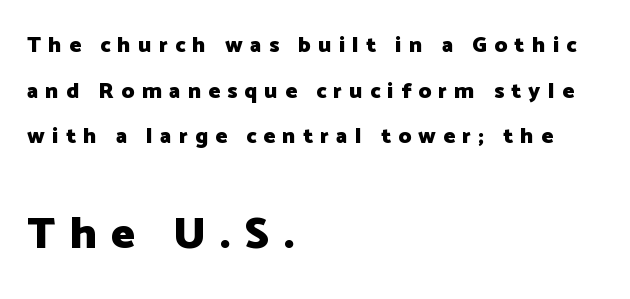
The image shows 44 px heavy sans-serif type, upright; set left-aligned, loose line spacing (2.07x), unusually wide letter spacing (+0.33 em), not underlined; the second (bottom) block is 2.0x larger; low stroke contrast and a medium x-height.
